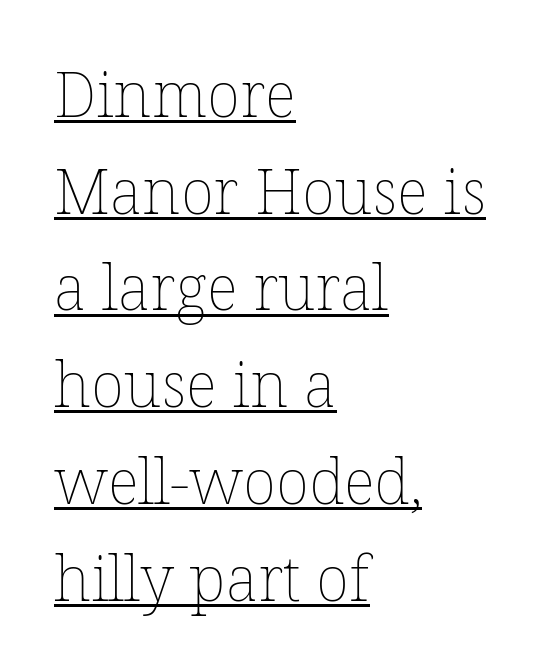
Q: Is the text bold? A: No.
Q: Is the text italic (slanted)? A: No, it is upright.
Q: Is the text underlined? A: Yes.
Q: How is the paragraph aligned? A: Left-aligned.
Q: Is the spacing between letters normal or unusually wide? A: Normal.
Q: Is the spacing between lines tight, normal or loose? A: Normal.
Q: Width (condensed, normal, or wide)? A: Normal.
Q: Stroke contrast? A: Low.
Q: x-height? A: Medium.
Q: Monospaced? A: No.
